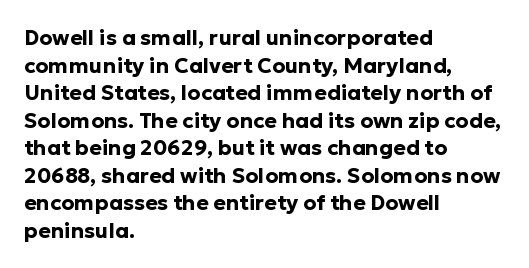
{"italic": "no", "bold": "yes", "underline": "no", "align": "left", "line_spacing": "normal", "line_spacing_ratio": 1.31, "letter_spacing": "normal", "letter_spacing_em": 0.0, "glyph_px": 21}
